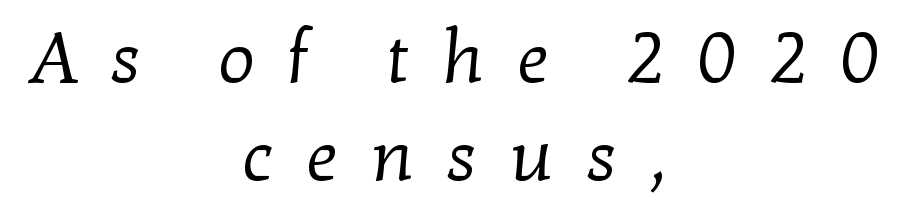
In terms of letterspacing, this is a distinctly airy, spread setting. One glance says typical: line gaps are just what's usual. Is this a fixed-width face? No — the glyphs have proportional, varying widths. Ink coverage per letter is moderate at most. Each line is balanced around a shared central axis. Font category for this specimen: serif.
